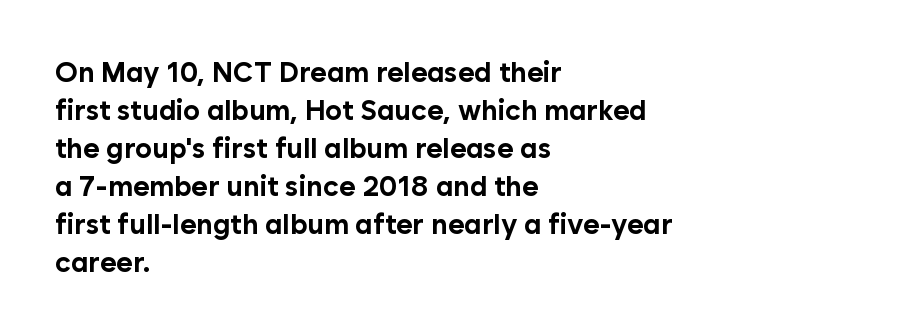
The space beneath each line is pristine and unruled. The characters look thick and weighty, a clear bold. Note the varied advance widths — an 'i' is clearly narrower than an 'm'. Unlike a traditional serif, this face leaves its strokes unadorned.
